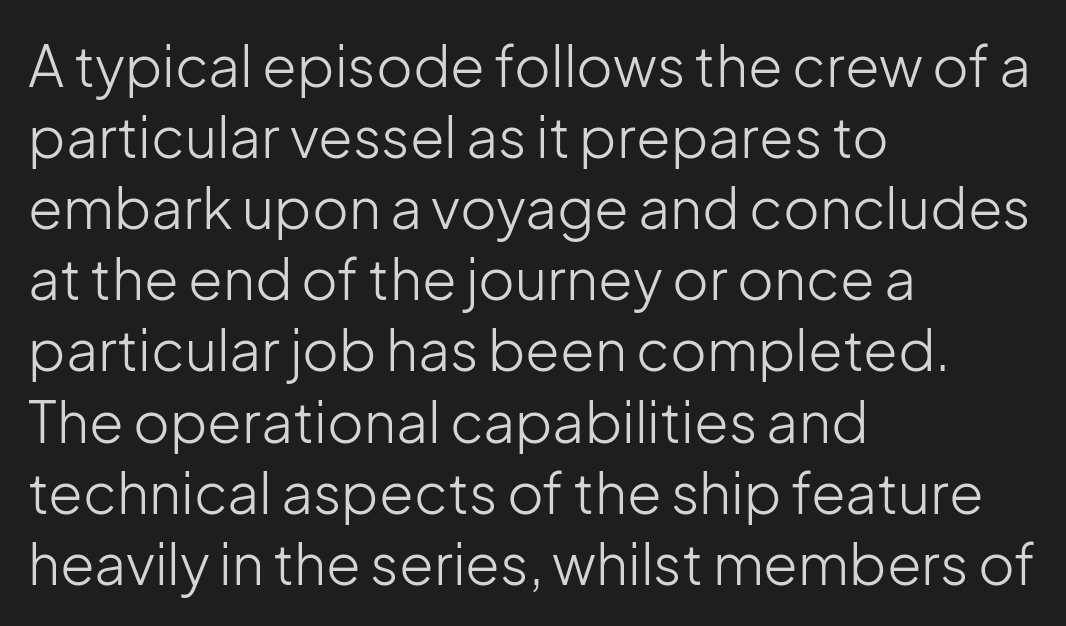
Q: Is the text bold? A: No.
Q: Is the text italic (slanted)? A: No, it is upright.
Q: Is the typeface a serif or a sans-serif typeface? A: Sans-serif.
Q: Is the text underlined? A: No.
Q: How is the paragraph aligned? A: Left-aligned.
Q: Is the spacing between letters normal or unusually wide? A: Normal.
Q: Is the spacing between lines tight, normal or loose? A: Normal.
Q: Width (condensed, normal, or wide)? A: Normal.
Q: Stroke contrast? A: Low.
Q: x-height? A: Medium.
Q: Monospaced? A: No.
